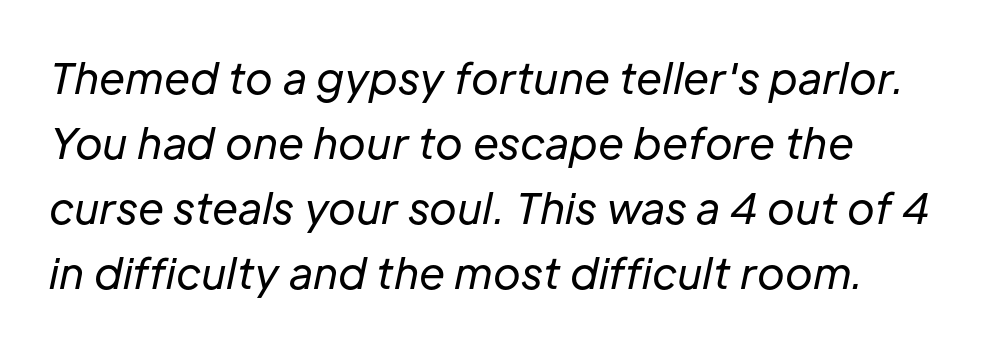
The image shows 42 px regular-weight type, italic (leaning right); set left-aligned, normal line spacing (1.55x), normal letter spacing, not underlined; low stroke contrast and a medium x-height.
